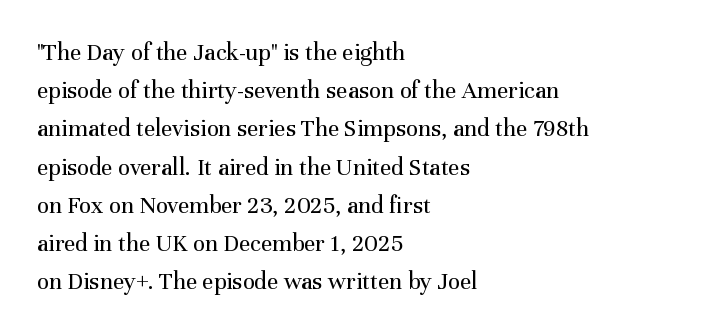
The glyphs are unaccompanied by any horizontal stroke below them. Posture: vertical. These lines keep a tight, regular rhythm from letter to letter. Interline gaps are of average width in this sample. The paragraph shown leans on its left margin.
